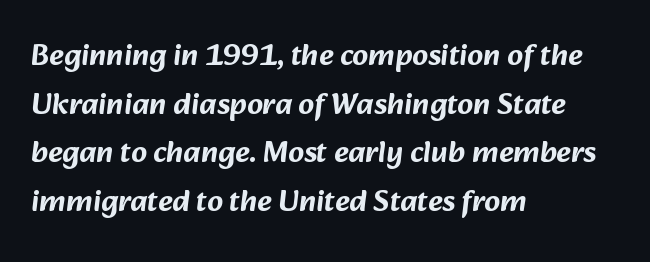
{"serif": "no", "width": "normal", "stroke_contrast": "low", "x_height": "medium", "monospaced": "no", "underline": "no", "align": "left", "line_spacing": "normal", "line_spacing_ratio": 1.57, "letter_spacing": "normal", "letter_spacing_em": 0.0, "glyph_px": 31}
